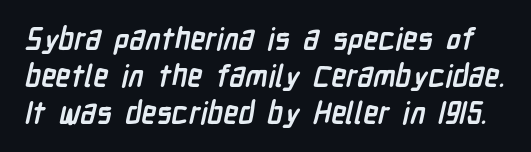
Every letter is thick-stroked: bold, no question. These lines are rendered in a variable-pitch font. The specimen omits any rule beneath the text block's lines. Grotesque or geometric, the face here clearly has no serifs. The passage shown has conventional tracking throughout.
